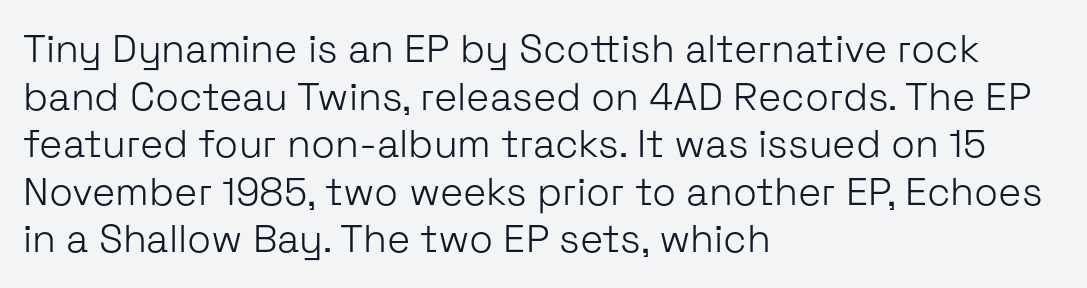
The image shows 39 px light sans-serif type, upright; set left-aligned, line spacing 1.22x, normal letter spacing, not underlined; low stroke contrast and a medium x-height.
